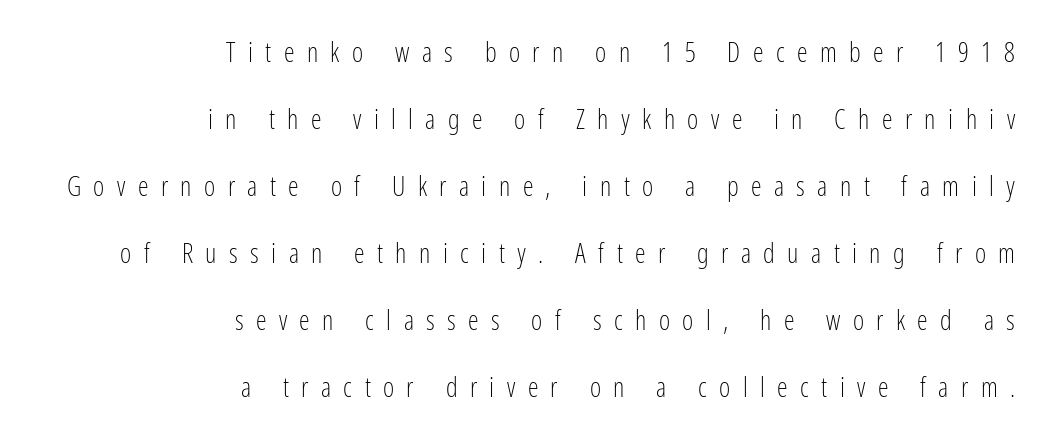
The area under the type is left untouched. No chunkiness to these letters — they're not bold. The lines in this sample share a right terminus and differ only in where they begin. A great deal of white space separates one row of letters from the next. Words appear elongated and porous because spacing is wide. Quick note: not italic, upright.
